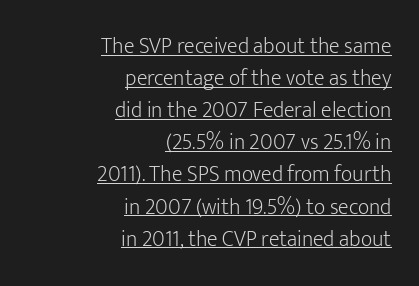
Tracking value appears to be zero — textbook default spacing. The rendered words wear a rule along their underside. Line ends are locked; line starts wander. One glance says typical: line gaps are just what's usual. Stroke mass is kept to a normal reading level or below. Do the letters lean? They stand straight.
